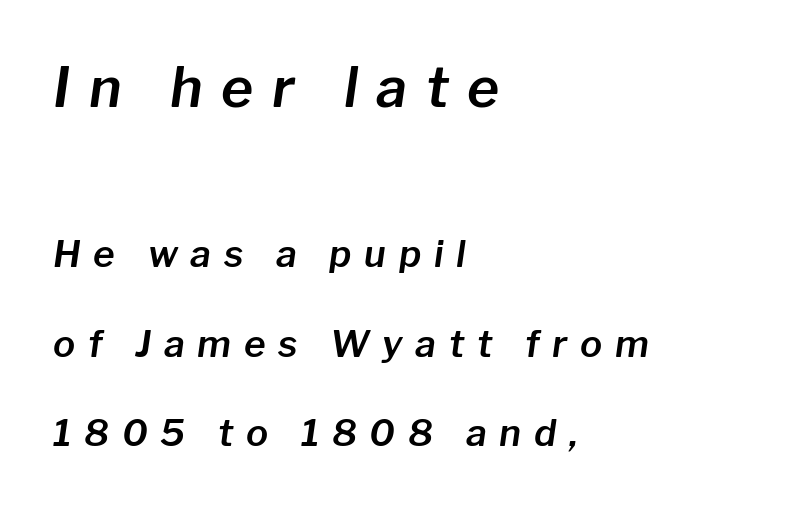
{"italic": "yes", "lean": "right", "slant_degrees": 8, "width": "normal", "stroke_contrast": "low", "x_height": "medium", "monospaced": "no", "underline": "no", "align": "left", "line_spacing": "loose", "line_spacing_ratio": 2.43, "letter_spacing": "wide", "letter_spacing_em": 0.34, "larger_block": "first", "size_ratio": 1.49, "glyph_px": 55}
